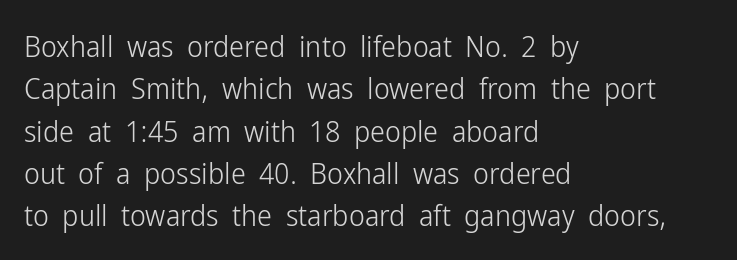
The image shows 30 px light, condensed sans-serif type, upright; set left-aligned, normal line spacing (1.41x), normal letter spacing, not underlined; low stroke contrast and a medium x-height.
